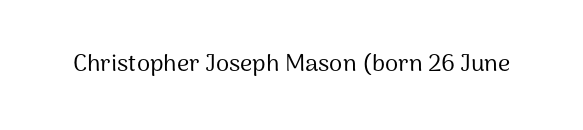
Q: Is the text bold? A: No.
Q: Is the text italic (slanted)? A: No, it is upright.
Q: Is the text underlined? A: No.
Q: Is the spacing between letters normal or unusually wide? A: Normal.
